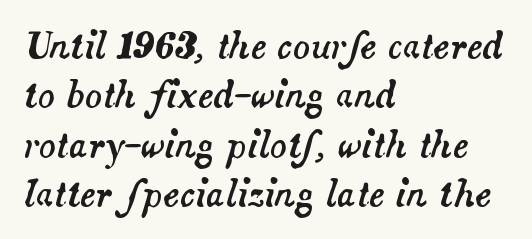
Regarding leading, the lines here are spaced in the standard way. The passage shown leans; its letterforms are oblique. A classic flush-left, rag-right setting is used for this passage. Is the letter spacing exaggerated? No — it looks like the ordinary default.
